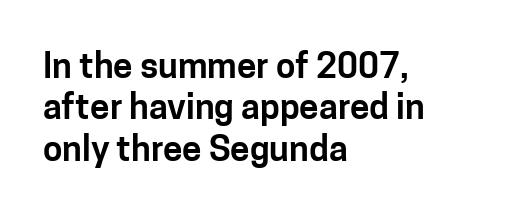
The image shows 35 px sans-serif type, upright; set left-aligned, line spacing 1.18x, normal letter spacing, not underlined; low stroke contrast and a medium x-height.
